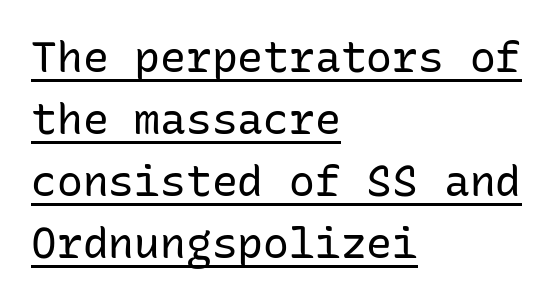
Q: Is the text bold? A: No.
Q: Is the text italic (slanted)? A: No, it is upright.
Q: Is the typeface a serif or a sans-serif typeface? A: Sans-serif.
Q: Is the text underlined? A: Yes.
Q: How is the paragraph aligned? A: Left-aligned.
Q: Is the spacing between letters normal or unusually wide? A: Normal.
Q: Is the spacing between lines tight, normal or loose? A: Normal.
Q: Width (condensed, normal, or wide)? A: Normal.
Q: Stroke contrast? A: Low.
Q: x-height? A: Medium.
Q: Monospaced? A: Yes.
